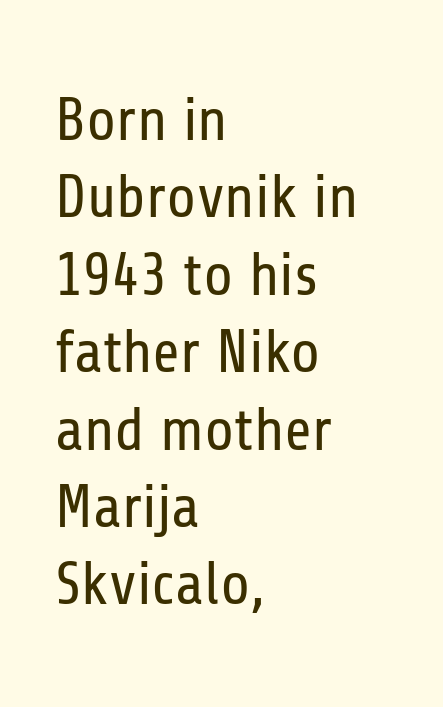
{"serif": "no", "italic": "no", "bold": "no", "weight": "regular", "width": "condensed", "stroke_contrast": "low", "x_height": "medium", "monospaced": "no", "underline": "no", "align": "left", "line_spacing": "normal", "line_spacing_ratio": 1.29, "letter_spacing": "normal", "letter_spacing_em": 0.0, "glyph_px": 60}
